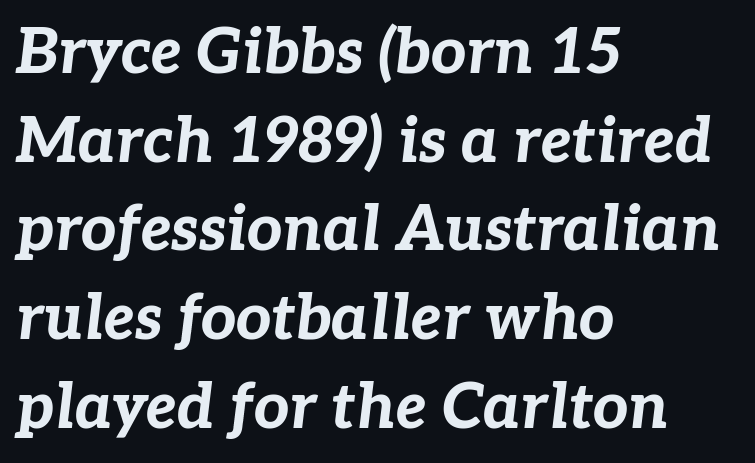
{"italic": "yes", "lean": "right", "slant_degrees": 7, "bold": "yes", "weight": "bold", "width": "normal", "stroke_contrast": "low", "x_height": "medium", "monospaced": "no", "underline": "no", "align": "left", "line_spacing": "normal", "line_spacing_ratio": 1.43, "letter_spacing": "normal", "letter_spacing_em": 0.0, "glyph_px": 62}
